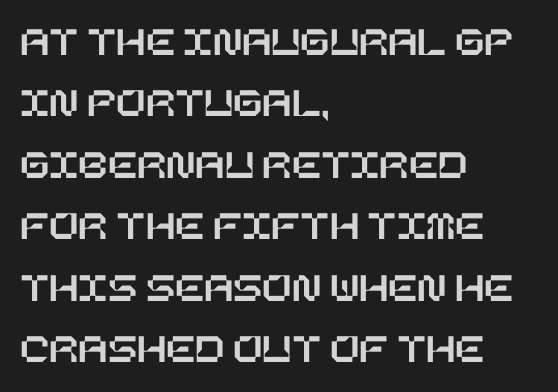
{"italic": "no", "width": "normal", "stroke_contrast": "low", "x_height": "large", "underline": "no", "align": "left", "line_spacing": "normal", "line_spacing_ratio": 1.43, "letter_spacing": "normal", "letter_spacing_em": 0.0, "glyph_px": 43}
